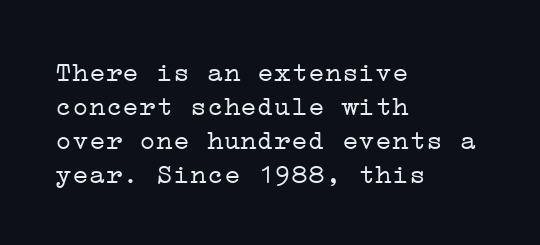
Q: Is the text bold? A: No.
Q: Is the text italic (slanted)? A: No, it is upright.
Q: Is the typeface a serif or a sans-serif typeface? A: Serif.
Q: Is the text underlined? A: No.
Q: How is the paragraph aligned? A: Left-aligned.
Q: Is the spacing between letters normal or unusually wide? A: Normal.
Q: Width (condensed, normal, or wide)? A: Wide.
Q: Stroke contrast? A: Low.
Q: x-height? A: Medium.
